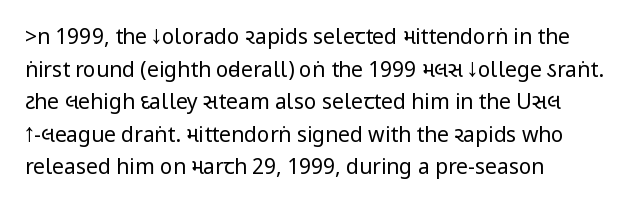
{"italic": "no", "bold": "no", "underline": "no", "align": "left", "line_spacing": "normal", "line_spacing_ratio": 1.55, "letter_spacing": "normal", "letter_spacing_em": 0.0, "glyph_px": 21}
